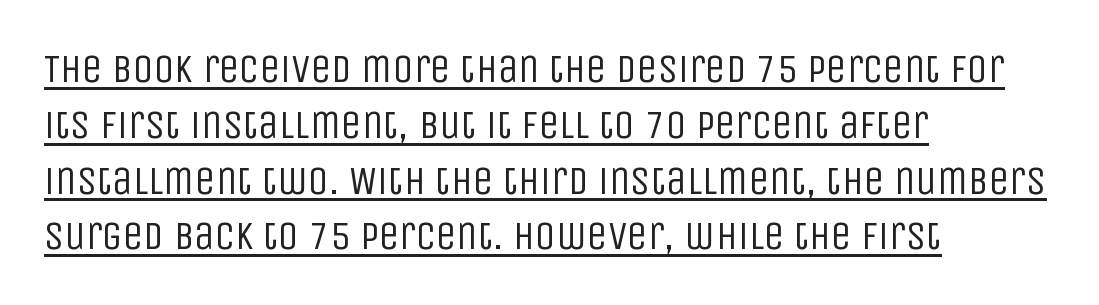
Character widths vary here, with narrow letters taking less room than wide ones. The passage shown stacks its lines at a standard gap. Nope, not italic — everything's standing straight. On a weight scale, this lands at 450 or below. Compared with typical body copy, the letter spacing here is the same. Beneath each row of characters lies a ruled line.
